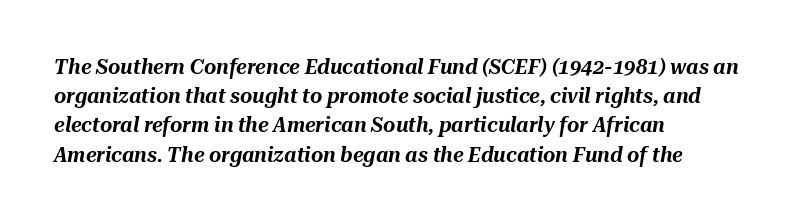
The image shows 21 px text type, italic (leaning right); set left-aligned, normal line spacing (1.39x), normal letter spacing, not underlined.
